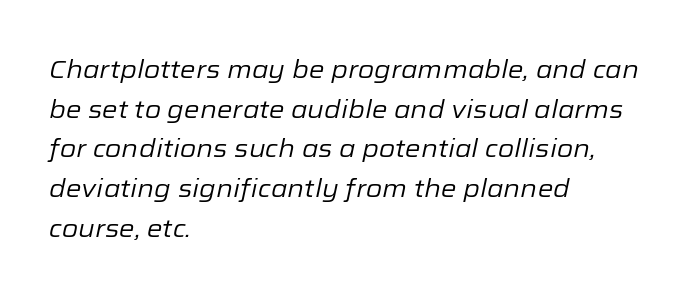
{"italic": "yes", "lean": "right", "slant_degrees": 12, "bold": "no", "underline": "no", "align": "left", "line_spacing": "normal", "line_spacing_ratio": 1.59, "letter_spacing": "normal", "letter_spacing_em": 0.0, "glyph_px": 25}
